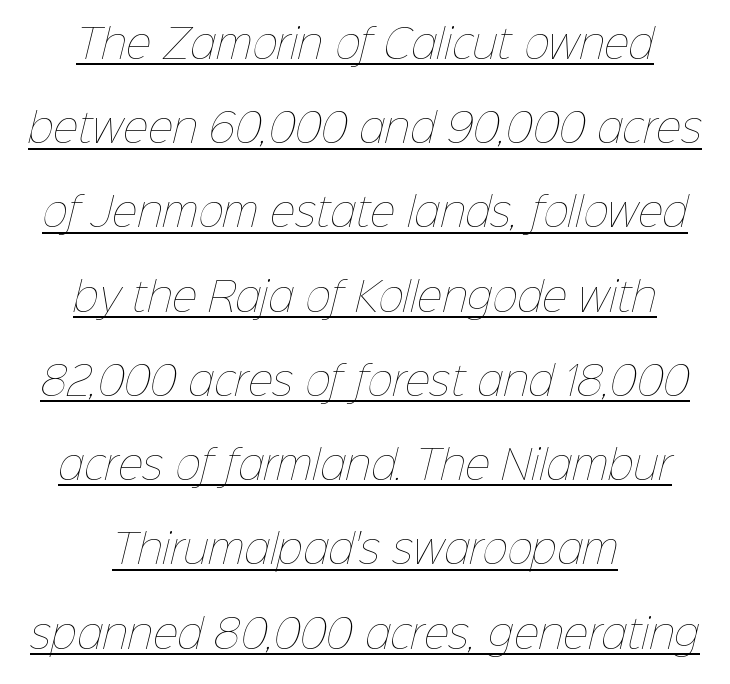
The image shows 39 px thin type; set loose line spacing (2.16x), normal letter spacing, underlined; low stroke contrast and a medium x-height.
